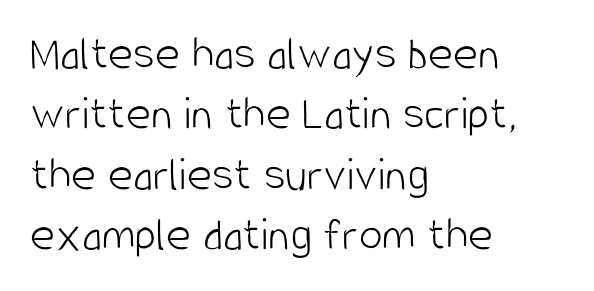
Letters have the restrained weight of plain body copy at most. Designer's note — italics off, roman on. The face used here is proportionally spaced, like ordinary book or web type. Honestly, there is no underline to notice here at all.
